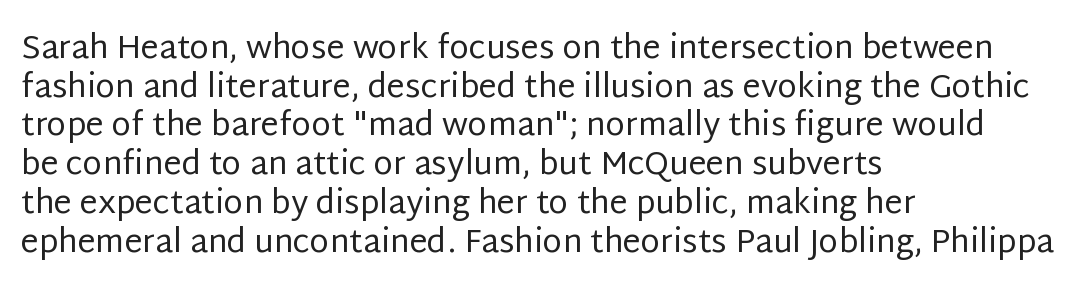
Q: Is the text bold? A: No.
Q: Is the text italic (slanted)? A: No, it is upright.
Q: Is the typeface a serif or a sans-serif typeface? A: Sans-serif.
Q: Is the text underlined? A: No.
Q: How is the paragraph aligned? A: Left-aligned.
Q: Is the spacing between letters normal or unusually wide? A: Normal.
Q: Width (condensed, normal, or wide)? A: Normal.
Q: Stroke contrast? A: Low.
Q: x-height? A: Large.
Q: Monospaced? A: No.
